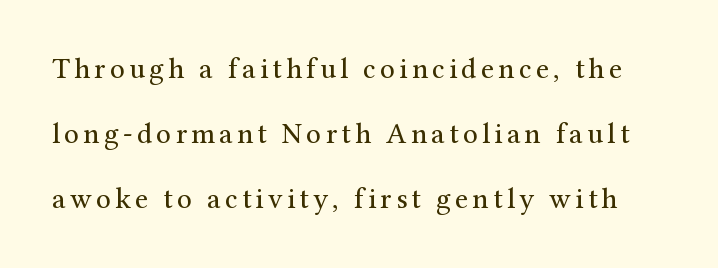
Q: Is the text bold? A: No.
Q: Is the text italic (slanted)? A: No, it is upright.
Q: Is the typeface a serif or a sans-serif typeface? A: Serif.
Q: Is the text underlined? A: No.
Q: Is the spacing between lines tight, normal or loose? A: Loose.
Q: Width (condensed, normal, or wide)? A: Normal.
Q: Stroke contrast? A: Medium.
Q: x-height? A: Medium.
Q: Monospaced? A: No.
